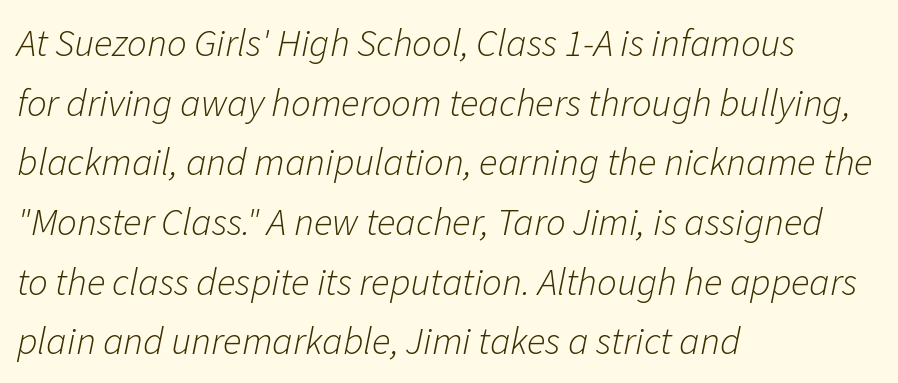
Q: Is the text bold? A: No.
Q: Is the text italic (slanted)? A: Yes, it leans right by about 11 degrees.
Q: Is the text underlined? A: No.
Q: How is the paragraph aligned? A: Left-aligned.
Q: Is the spacing between letters normal or unusually wide? A: Normal.
Q: Is the spacing between lines tight, normal or loose? A: Normal.
Q: Width (condensed, normal, or wide)? A: Normal.
Q: Stroke contrast? A: Low.
Q: x-height? A: Medium.
Q: Monospaced? A: No.
